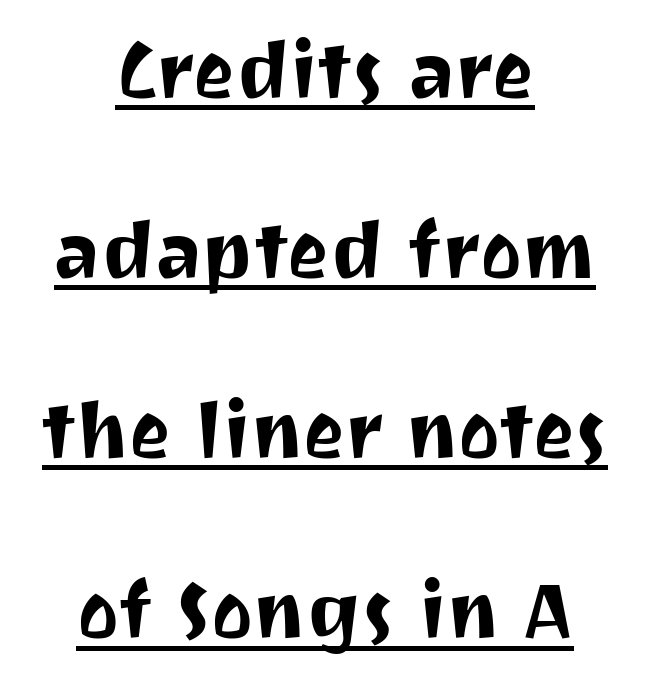
{"serif": "no", "italic": "no", "width": "normal", "stroke_contrast": "medium", "x_height": "medium", "monospaced": "no", "underline": "yes", "align": "center", "line_spacing": "loose", "line_spacing_ratio": 2.28, "letter_spacing": "normal", "letter_spacing_em": 0.0, "glyph_px": 79}
